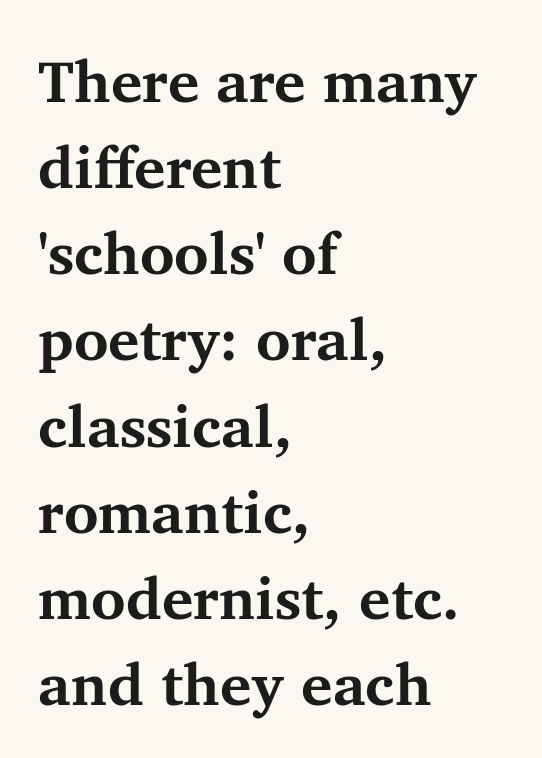
Here the designer chose a conventional face with non-uniform glyph widths. The lines in this sample share a left origin and differ only in where they stop. Posture: vertical. Notice how thick the strokes are: this is what a full bold looks like.
